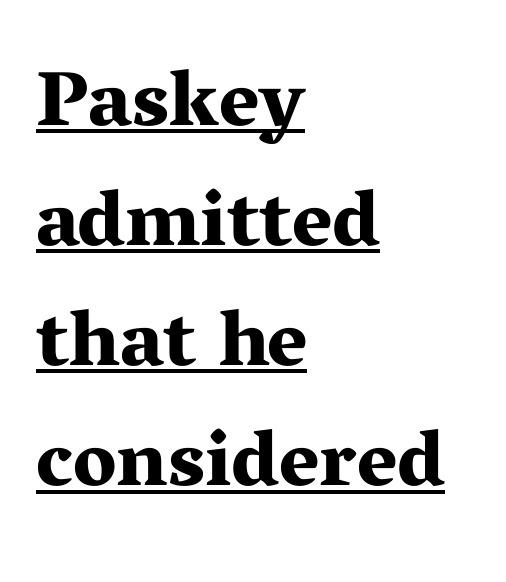
Q: Is the text bold? A: Yes.
Q: Is the text italic (slanted)? A: No, it is upright.
Q: Is the typeface a serif or a sans-serif typeface? A: Serif.
Q: Is the text underlined? A: Yes.
Q: How is the paragraph aligned? A: Left-aligned.
Q: Is the spacing between letters normal or unusually wide? A: Normal.
Q: Is the spacing between lines tight, normal or loose? A: Normal.
Q: Width (condensed, normal, or wide)? A: Wide.
Q: Stroke contrast? A: Medium.
Q: x-height? A: Medium.
Q: Monospaced? A: No.
